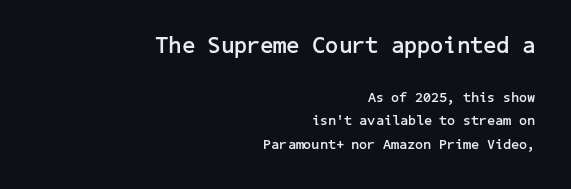
Q: Is the text bold? A: Yes.
Q: Is the text italic (slanted)? A: No, it is upright.
Q: Is the text underlined? A: No.
Q: How is the paragraph aligned? A: Right-aligned.
Q: Is the spacing between letters normal or unusually wide? A: Normal.
Q: Is the spacing between lines tight, normal or loose? A: Normal.
Q: Which block of text is set in a larger size, the first (top) or the second (bottom)? A: The first (top) one.
